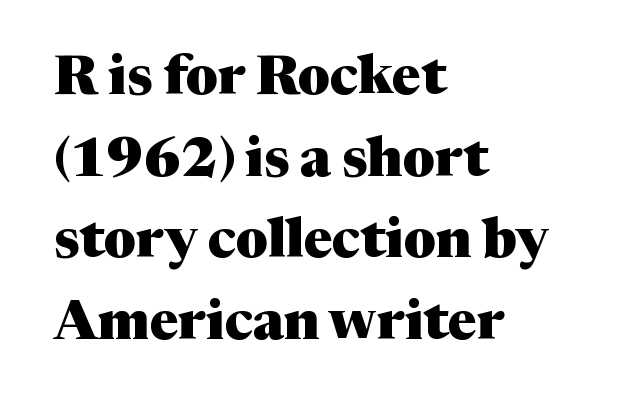
The font is running at its bold setting. Character widths vary here, with narrow letters taking less room than wide ones. Words appear dense and cohesive because spacing is normal. Unlike italic type, these characters show no tilt at all. The typeface chosen for these lines features serifs.
